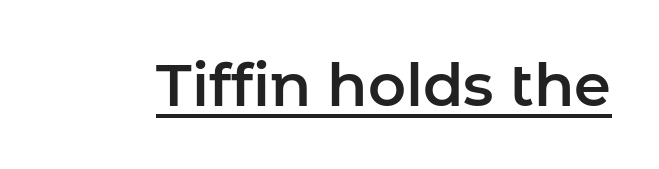
Every stem runs plumb, perpendicular to the baseline. Compared with undecorated copy, this sample adds a rule below the words. In terms of letterspacing, this is plain default setting. Does the type have serifs? No, each stem ends abruptly.
